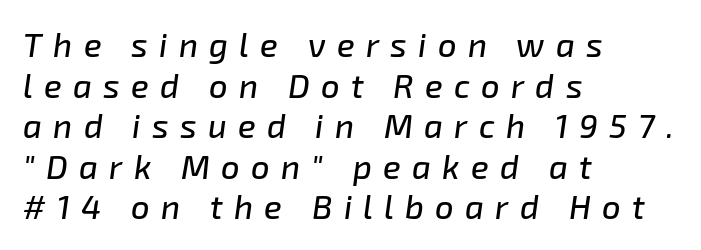
The image shows 33 px text type, italic (leaning right); set left-aligned, line spacing 1.23x, unusually wide letter spacing (+0.34 em), not underlined; low stroke contrast and a medium x-height.
